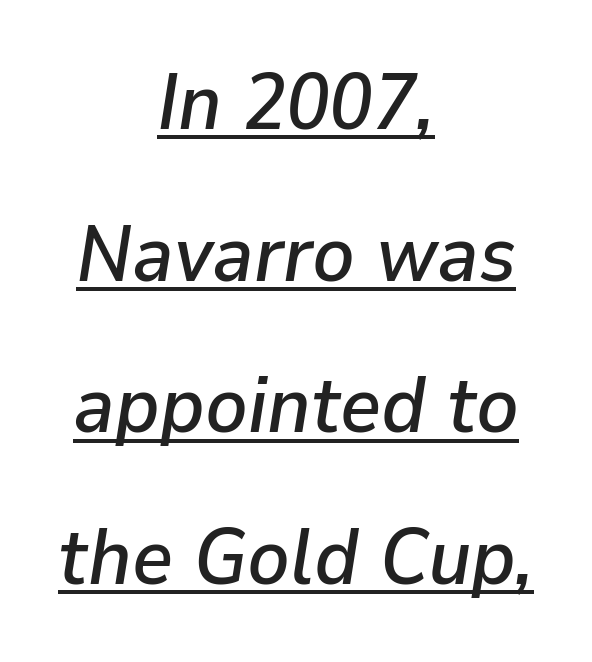
Short and long lines alike share a common midpoint. How are the letters spaced? Ordinarily, with no added tracking. Caption: lettering with a line underneath. Do the characters align in a grid? No, the font is proportional. The rendering applies a slant to the glyphs. Does the leading feel generous? Absolutely, it's lavish.
